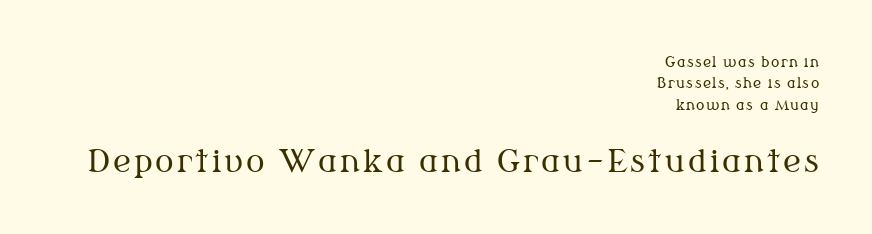
{"serif": "yes", "italic": "no", "bold": "no", "weight": "regular", "width": "normal", "stroke_contrast": "medium", "x_height": "medium", "monospaced": "no", "underline": "no", "align": "right", "line_spacing": "normal", "line_spacing_ratio": 1.52, "larger_block": "second", "size_ratio": 2.21, "glyph_px": 31}
